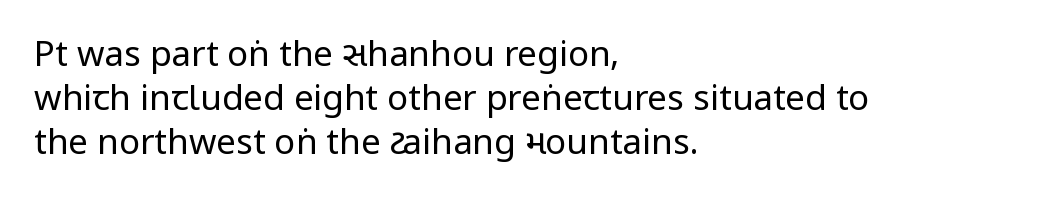
The image shows 35 px regular-weight, condensed sans-serif type, upright; set left-aligned, normal line spacing (1.26x), normal letter spacing, not underlined; low stroke contrast and a large x-height.
